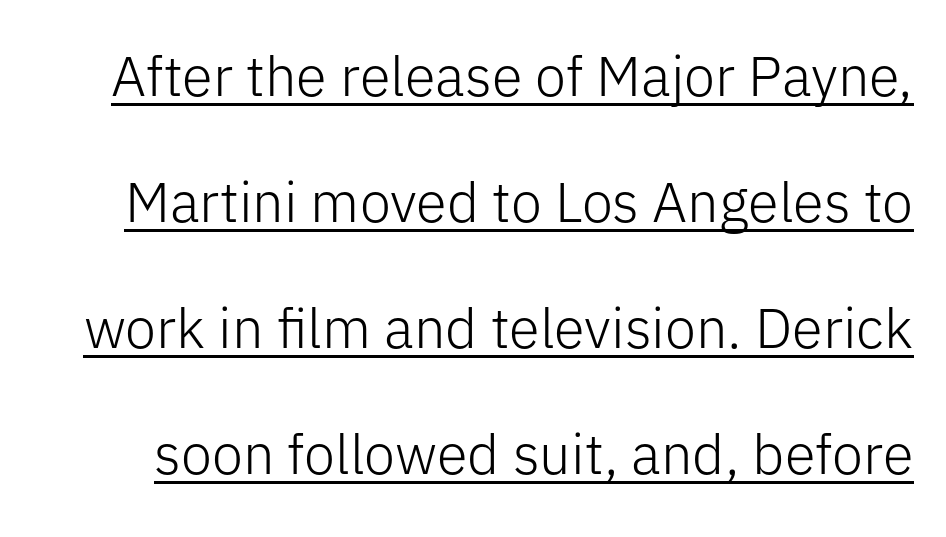
The face used here is rendered with its standard letterfit. You could not count columns in this text — the font is proportionally spaced. No heavy texture on the line: the type isn't bold. Interline gaps are noticeably wide in this sample. The typesetter has applied underlining to the passage shown.
